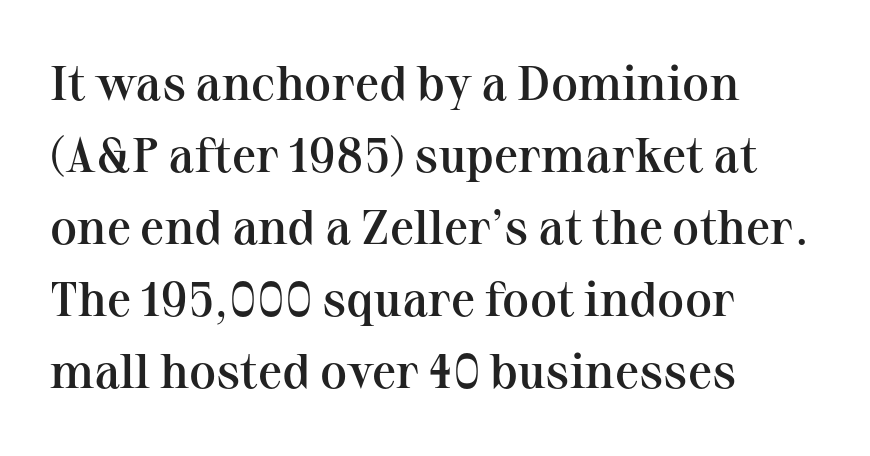
{"serif": "yes", "italic": "no", "bold": "semi", "weight": "semibold", "width": "normal", "stroke_contrast": "medium", "x_height": "medium", "monospaced": "no", "underline": "no", "align": "left", "line_spacing": "normal", "line_spacing_ratio": 1.47, "letter_spacing": "normal", "letter_spacing_em": 0.0, "glyph_px": 49}
